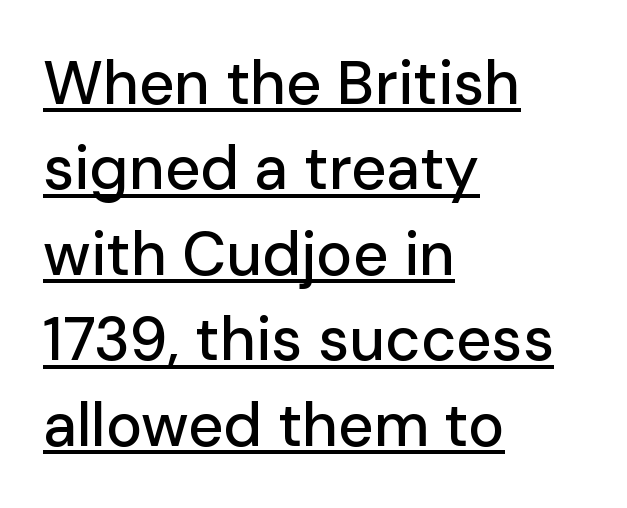
Q: Is the text italic (slanted)? A: No, it is upright.
Q: Is the typeface a serif or a sans-serif typeface? A: Sans-serif.
Q: Is the text underlined? A: Yes.
Q: How is the paragraph aligned? A: Left-aligned.
Q: Is the spacing between letters normal or unusually wide? A: Normal.
Q: Is the spacing between lines tight, normal or loose? A: Normal.
Q: Width (condensed, normal, or wide)? A: Normal.
Q: Stroke contrast? A: Low.
Q: x-height? A: Medium.
Q: Monospaced? A: No.
